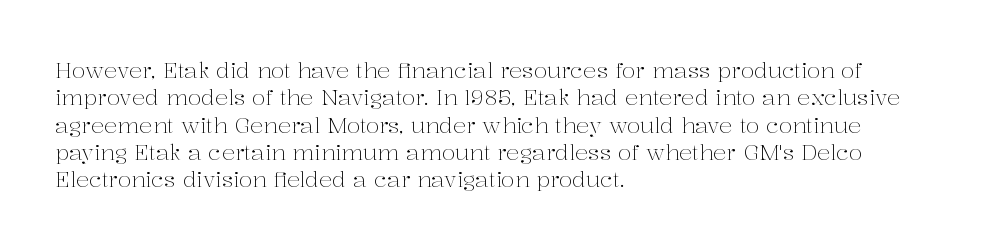
The image shows 22 px text type, upright; set left-aligned, line spacing 1.24x, normal letter spacing, not underlined.
